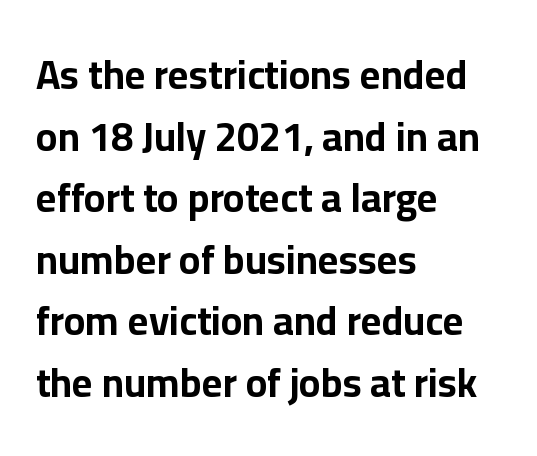
Q: Is the text bold? A: Yes.
Q: Is the text italic (slanted)? A: No, it is upright.
Q: Is the typeface a serif or a sans-serif typeface? A: Sans-serif.
Q: Is the text underlined? A: No.
Q: How is the paragraph aligned? A: Left-aligned.
Q: Is the spacing between letters normal or unusually wide? A: Normal.
Q: Is the spacing between lines tight, normal or loose? A: Normal.
Q: Width (condensed, normal, or wide)? A: Normal.
Q: Stroke contrast? A: Low.
Q: x-height? A: Medium.
Q: Monospaced? A: No.
